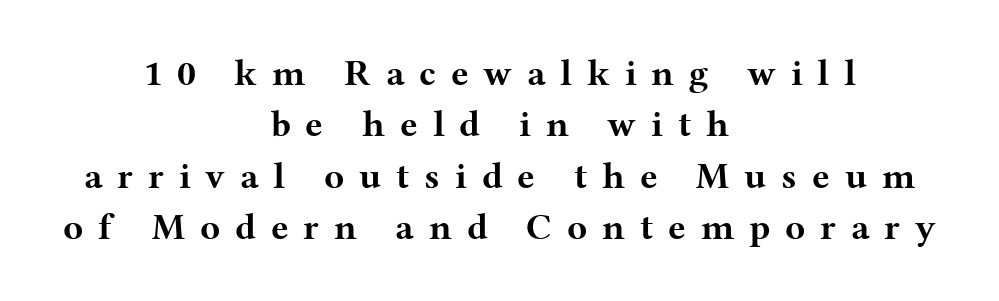
Q: Is the text bold? A: Yes.
Q: Is the text italic (slanted)? A: No, it is upright.
Q: Is the typeface a serif or a sans-serif typeface? A: Serif.
Q: Is the text underlined? A: No.
Q: How is the paragraph aligned? A: Centered.
Q: Is the spacing between letters normal or unusually wide? A: Unusually wide.
Q: Is the spacing between lines tight, normal or loose? A: Normal.
Q: Width (condensed, normal, or wide)? A: Wide.
Q: Stroke contrast? A: Medium.
Q: x-height? A: Medium.
Q: Monospaced? A: No.
